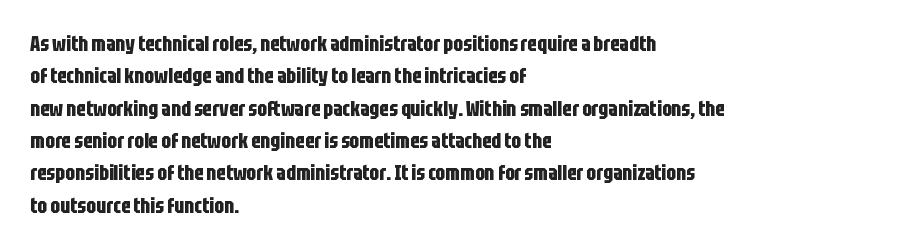
{"italic": "no", "bold": "yes", "underline": "no", "align": "left", "line_spacing": "normal", "line_spacing_ratio": 1.54, "letter_spacing": "normal", "letter_spacing_em": 0.0, "glyph_px": 21}
